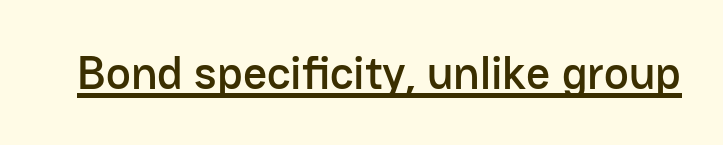
{"serif": "no", "italic": "no", "width": "normal", "stroke_contrast": "low", "x_height": "medium", "monospaced": "no", "underline": "yes", "letter_spacing": "normal", "letter_spacing_em": 0.0, "glyph_px": 47}
